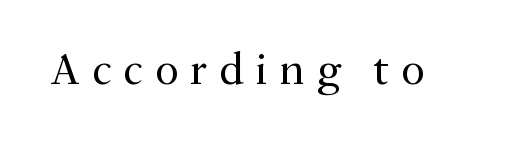
Are there feet on the stems? There are — it's a serif. In terms of posture, this sample is upright. Note the varied advance widths — an 'i' is clearly narrower than an 'm'. Has an underline been added? It has not.
